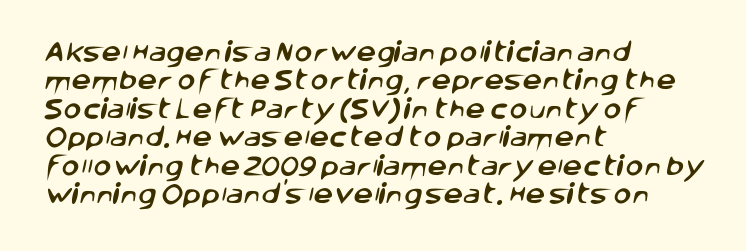
Q: Is the text underlined? A: No.
Q: How is the paragraph aligned? A: Left-aligned.
Q: Is the spacing between letters normal or unusually wide? A: Normal.
Q: Is the spacing between lines tight, normal or loose? A: Normal.
